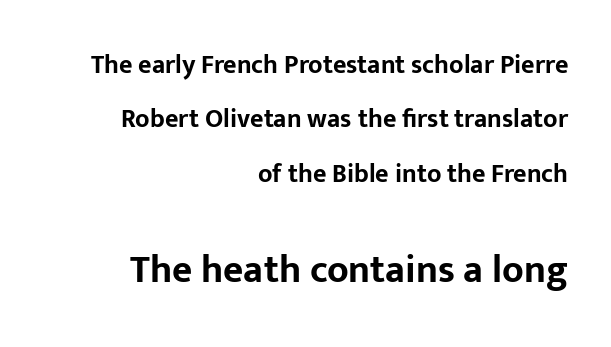
Q: Is the text bold? A: Yes.
Q: Is the text italic (slanted)? A: No, it is upright.
Q: Is the typeface a serif or a sans-serif typeface? A: Sans-serif.
Q: Is the text underlined? A: No.
Q: How is the paragraph aligned? A: Right-aligned.
Q: Is the spacing between letters normal or unusually wide? A: Normal.
Q: Is the spacing between lines tight, normal or loose? A: Loose.
Q: Which block of text is set in a larger size, the first (top) or the second (bottom)? A: The second (bottom) one.
Q: Width (condensed, normal, or wide)? A: Normal.
Q: Stroke contrast? A: Low.
Q: x-height? A: Medium.
Q: Monospaced? A: No.
